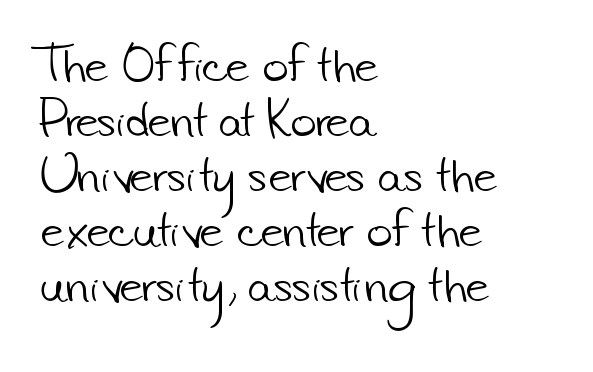
Q: Is the text bold? A: No.
Q: Is the typeface a serif or a sans-serif typeface? A: Sans-serif.
Q: Is the text underlined? A: No.
Q: How is the paragraph aligned? A: Left-aligned.
Q: Is the spacing between letters normal or unusually wide? A: Normal.
Q: Is the spacing between lines tight, normal or loose? A: Normal.
Q: Width (condensed, normal, or wide)? A: Normal.
Q: Stroke contrast? A: Low.
Q: x-height? A: Small.
Q: Monospaced? A: No.
